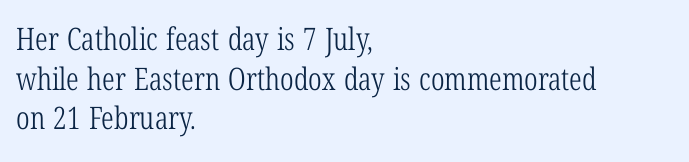
Q: Is the text bold? A: No.
Q: Is the text italic (slanted)? A: No, it is upright.
Q: Is the typeface a serif or a sans-serif typeface? A: Serif.
Q: Is the text underlined? A: No.
Q: How is the paragraph aligned? A: Left-aligned.
Q: Is the spacing between letters normal or unusually wide? A: Normal.
Q: Is the spacing between lines tight, normal or loose? A: Normal.
Q: Width (condensed, normal, or wide)? A: Condensed.
Q: Stroke contrast? A: Low.
Q: x-height? A: Medium.
Q: Monospaced? A: No.
